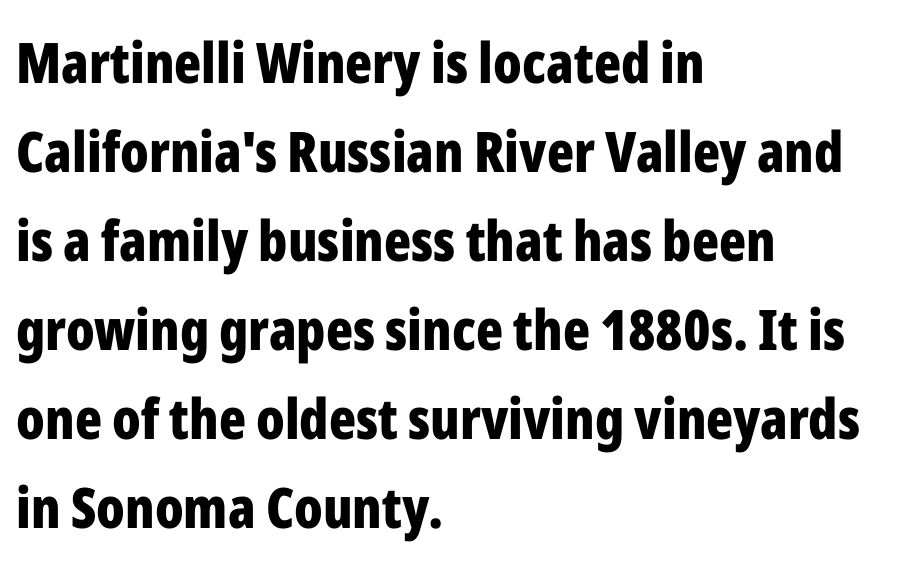
The image shows 56 px bold, condensed sans-serif type, upright; set left-aligned, normal line spacing (1.59x), normal letter spacing, not underlined; low stroke contrast and a medium x-height.
